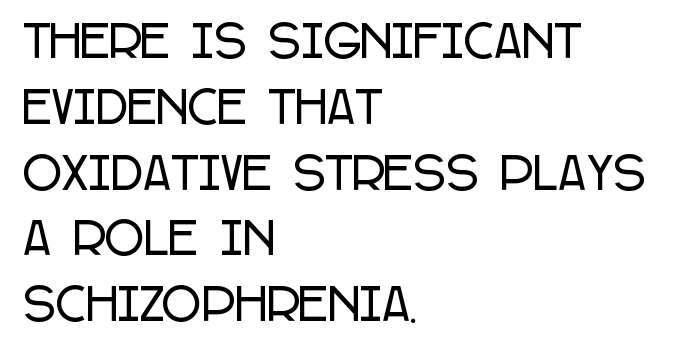
Look at the tracking — it's just the regular setting, nothing added. Interline gaps are of average width in this sample. Quick note: underline off. Is the block centered? No — it sits flush against the left margin. Is this a fixed-width face? No — the glyphs have proportional, varying widths.
